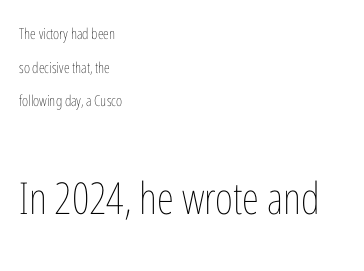
Q: Is the text bold? A: No.
Q: Is the text italic (slanted)? A: No, it is upright.
Q: Is the text underlined? A: No.
Q: How is the paragraph aligned? A: Left-aligned.
Q: Is the spacing between letters normal or unusually wide? A: Normal.
Q: Is the spacing between lines tight, normal or loose? A: Loose.
Q: Which block of text is set in a larger size, the first (top) or the second (bottom)? A: The second (bottom) one.
Q: Width (condensed, normal, or wide)? A: Condensed.
Q: Stroke contrast? A: Low.
Q: x-height? A: Medium.
Q: Monospaced? A: No.
